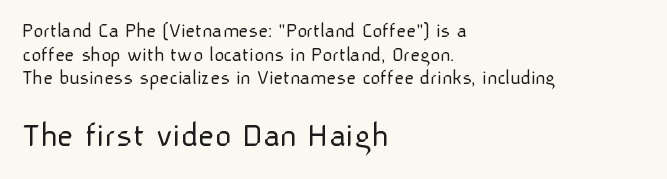
The letters stand straight up with perfectly vertical stems. Compared with a centered layout, this one pins lines to the left instead. The zone under the glyphs is completely vacant. Here the designer chose a conventional face with non-uniform glyph widths.
